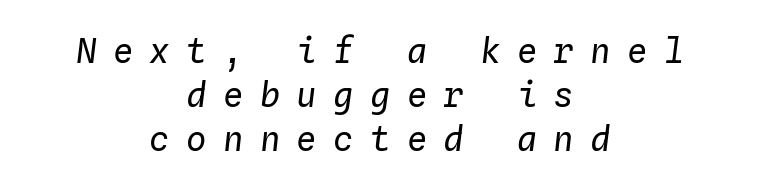
Q: Is the text bold? A: No.
Q: Is the text italic (slanted)? A: Yes, it leans right by about 4 degrees.
Q: Is the text underlined? A: No.
Q: How is the paragraph aligned? A: Centered.
Q: Is the spacing between letters normal or unusually wide? A: Unusually wide.
Q: Is the spacing between lines tight, normal or loose? A: Normal.
Q: Width (condensed, normal, or wide)? A: Normal.
Q: Stroke contrast? A: Low.
Q: x-height? A: Medium.
Q: Monospaced? A: Yes.
